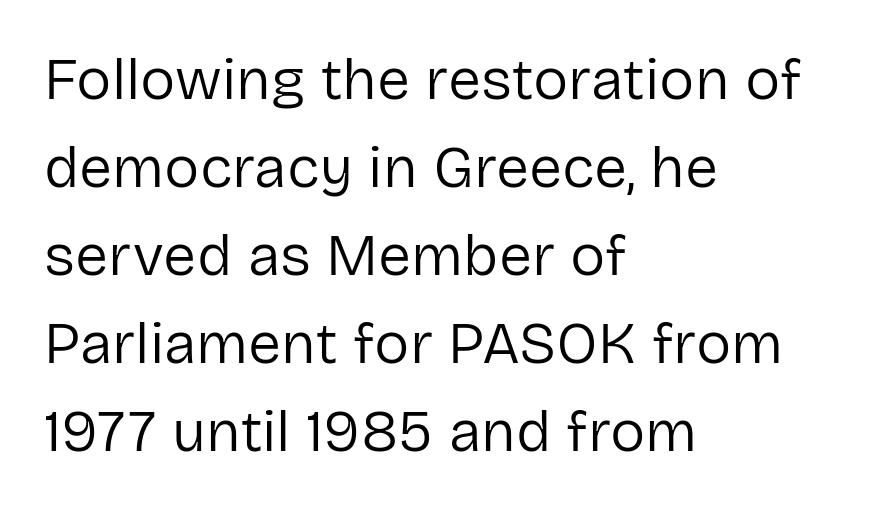
Posture: upright roman. Proportional: the letters do not fall into vertical columns. The passage shown is typeset with a sans-serif family. Horizontal bands of white between lines are of average thickness.
